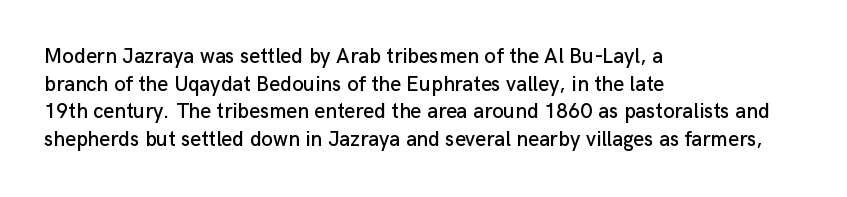
Line starts are locked; line ends wander. Leading matches the norm, producing a regular column. Characters remain perfectly vertical along every line. The area under the type is left untouched. Caption: standard tracking, unaltered.
